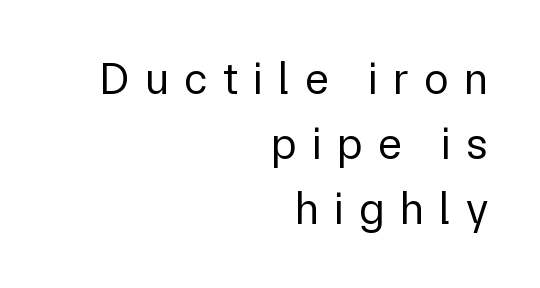
{"serif": "no", "italic": "no", "bold": "no", "weight": "regular", "width": "normal", "stroke_contrast": "low", "x_height": "medium", "monospaced": "no", "underline": "no", "align": "right", "line_spacing": "normal", "line_spacing_ratio": 1.45, "letter_spacing": "wide", "letter_spacing_em": 0.34, "glyph_px": 45}
